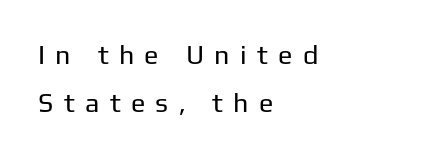
{"italic": "no", "bold": "no", "underline": "no", "align": "left", "line_spacing_ratio": 1.76, "letter_spacing": "wide", "letter_spacing_em": 0.38, "glyph_px": 27}
